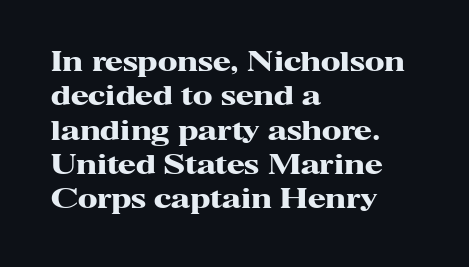
{"italic": "no", "bold": "yes", "underline": "no", "align": "left", "line_spacing": "normal", "line_spacing_ratio": 1.32, "letter_spacing": "normal", "letter_spacing_em": 0.0, "glyph_px": 26}
